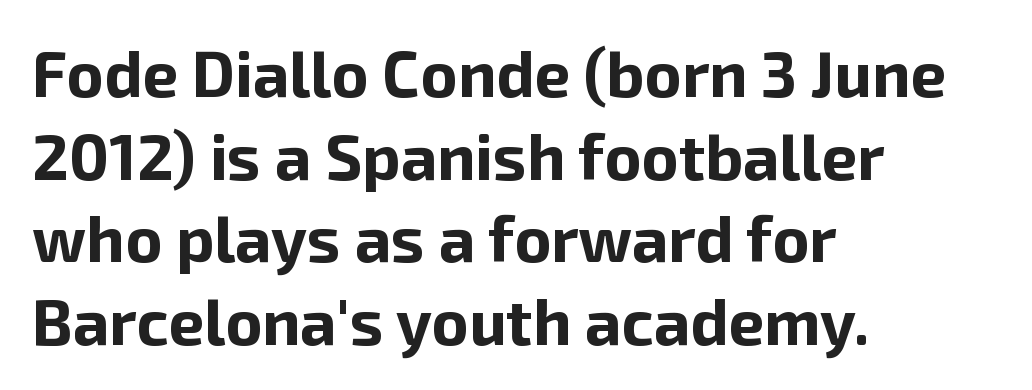
The image shows 64 px bold sans-serif type, upright; set left-aligned, normal line spacing (1.29x), normal letter spacing, not underlined; low stroke contrast and a medium x-height.
